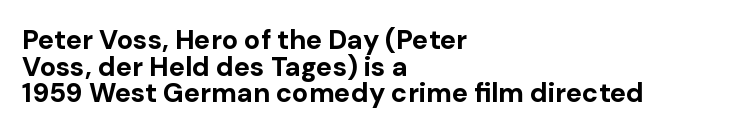
Q: Is the text bold? A: Yes.
Q: Is the text italic (slanted)? A: No, it is upright.
Q: Is the text underlined? A: No.
Q: How is the paragraph aligned? A: Left-aligned.
Q: Is the spacing between letters normal or unusually wide? A: Normal.
Q: Is the spacing between lines tight, normal or loose? A: Tight.
